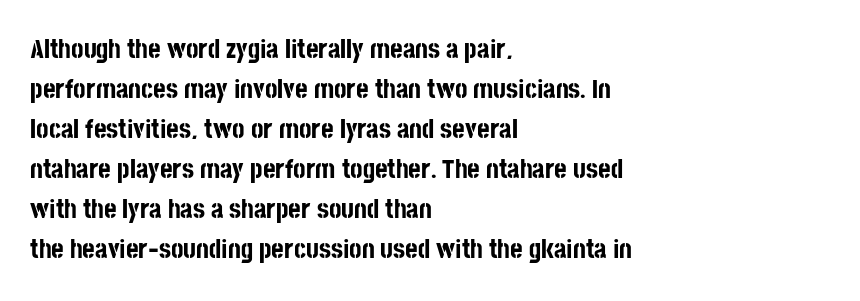
Q: Is the text bold? A: Yes.
Q: Is the text italic (slanted)? A: No, it is upright.
Q: Is the text underlined? A: No.
Q: How is the paragraph aligned? A: Left-aligned.
Q: Is the spacing between letters normal or unusually wide? A: Normal.
Q: Is the spacing between lines tight, normal or loose? A: Normal.
